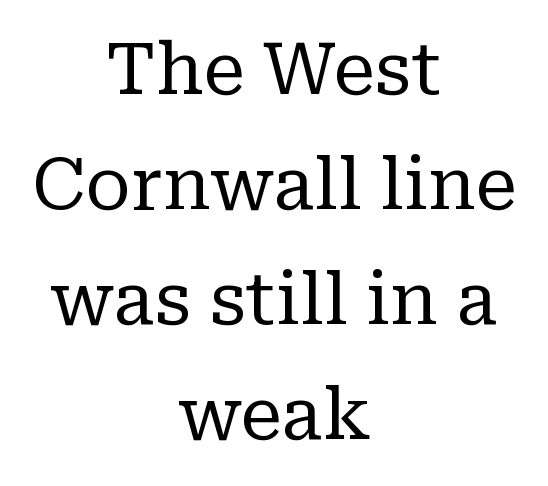
{"serif": "yes", "italic": "no", "bold": "no", "weight": "regular", "width": "normal", "stroke_contrast": "low", "x_height": "medium", "monospaced": "no", "underline": "no", "align": "center", "line_spacing": "normal", "line_spacing_ratio": 1.62, "letter_spacing": "normal", "letter_spacing_em": 0.0, "glyph_px": 71}
